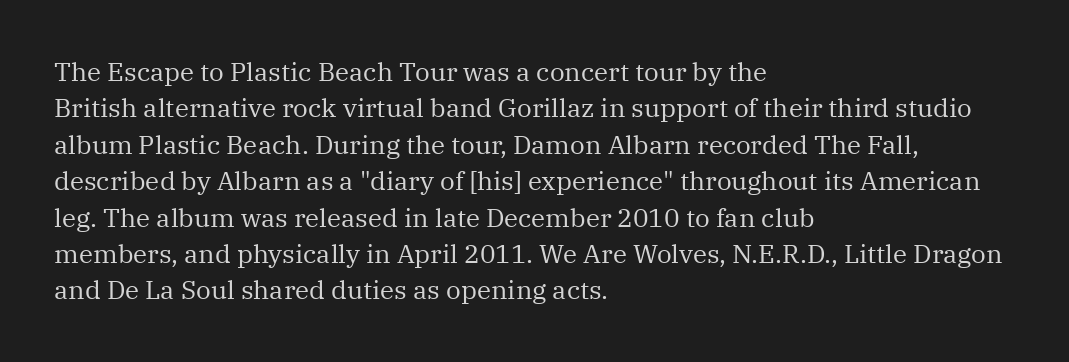
Short and long lines alike share a common starting point at left. The typeface has the unassuming heft of standard copy or less. Is the letter spacing exaggerated? No — it looks like the ordinary default. Has an underline been added? It has not. Posture: vertical.
